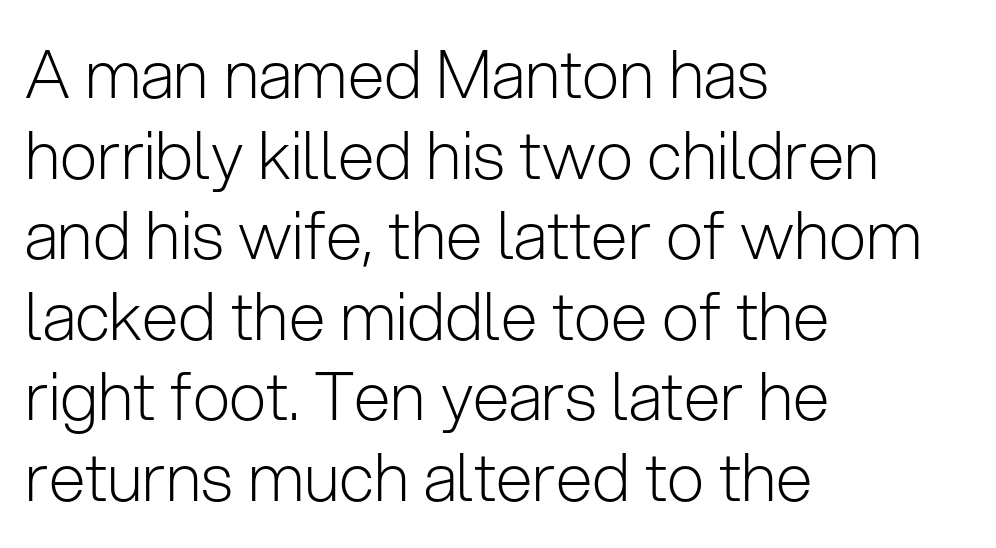
{"serif": "no", "italic": "no", "bold": "no", "weight": "light", "width": "normal", "stroke_contrast": "low", "x_height": "medium", "monospaced": "no", "underline": "no", "align": "left", "line_spacing_ratio": 1.22, "letter_spacing": "normal", "letter_spacing_em": 0.0, "glyph_px": 66}
